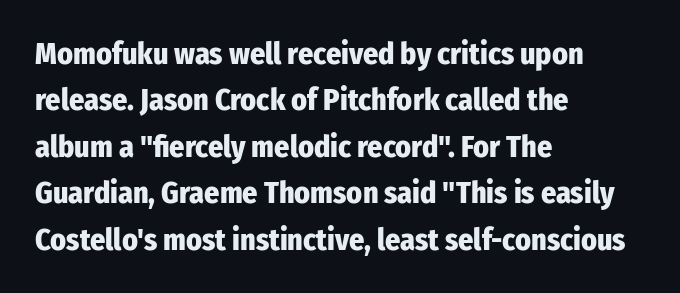
The image shows 30 px heavy, condensed sans-serif type, upright; set left-aligned, normal line spacing (1.55x), normal letter spacing, not underlined; low stroke contrast and a medium x-height.
